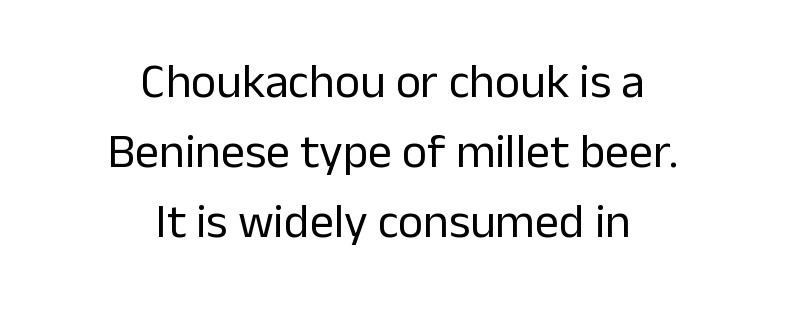
{"serif": "no", "italic": "no", "bold": "no", "weight": "regular", "width": "normal", "stroke_contrast": "low", "x_height": "medium", "monospaced": "no", "underline": "no", "align": "center", "line_spacing": "normal", "line_spacing_ratio": 1.46, "letter_spacing": "normal", "letter_spacing_em": 0.0, "glyph_px": 48}
